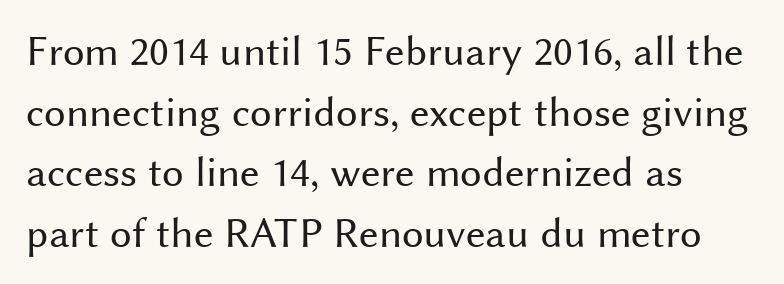
{"serif": "no", "italic": "no", "bold": "no", "weight": "regular", "width": "normal", "stroke_contrast": "medium", "x_height": "medium", "monospaced": "no", "underline": "no", "align": "left", "line_spacing": "normal", "line_spacing_ratio": 1.41, "letter_spacing": "normal", "letter_spacing_em": 0.0, "glyph_px": 43}
